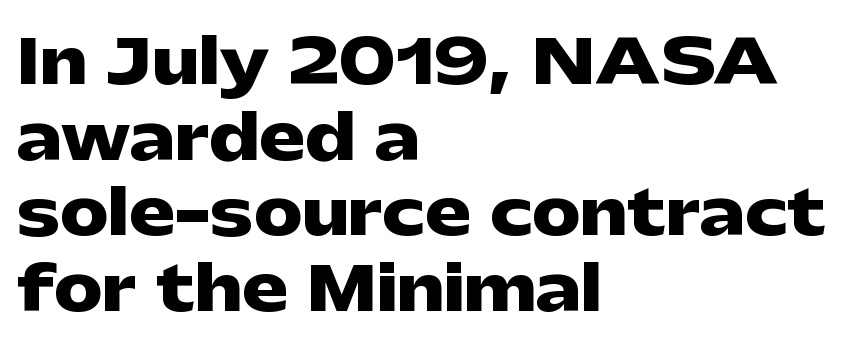
In terms of posture, this sample is upright. Look at the stroke-to-counter ratio: heavy, a bold. Each letter keeps its own natural width here, so spacing adapts to shape. Words float on clear page, feet unadorned.
